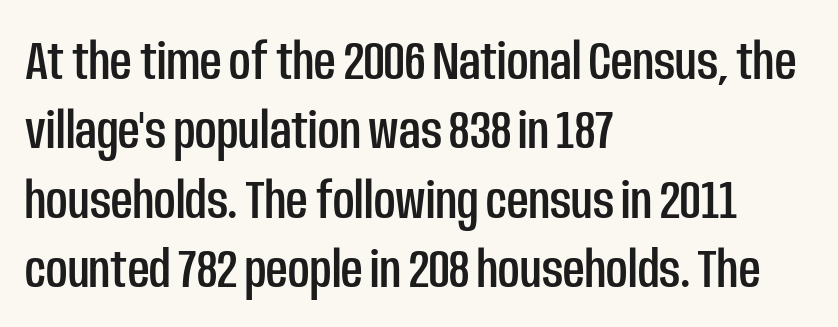
Every stem runs plumb, perpendicular to the baseline. This sample uses plain, unmodified letter spacing. Note: no serifs on the glyphs. Think of a printed novel: that variable character pitch is what you see here.
